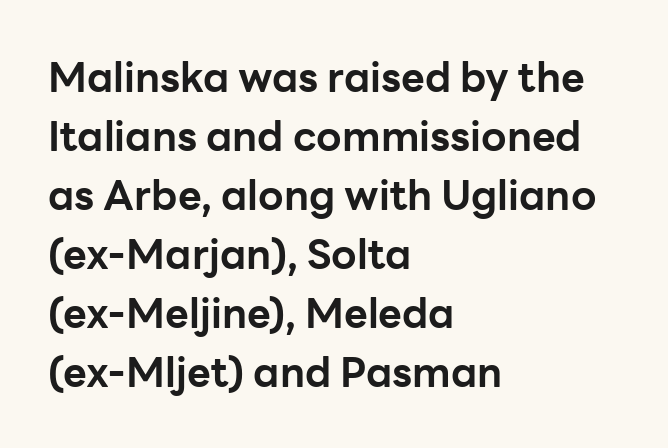
{"serif": "no", "italic": "no", "bold": "yes", "weight": "bold", "width": "normal", "stroke_contrast": "low", "x_height": "medium", "monospaced": "no", "underline": "no", "align": "left", "line_spacing": "normal", "line_spacing_ratio": 1.44, "letter_spacing": "normal", "letter_spacing_em": 0.0, "glyph_px": 41}
